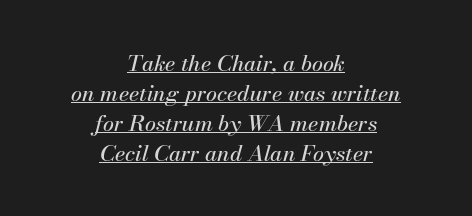
Q: Is the text italic (slanted)? A: Yes, it leans right by about 13 degrees.
Q: Is the text underlined? A: Yes.
Q: How is the paragraph aligned? A: Centered.
Q: Is the spacing between letters normal or unusually wide? A: Normal.
Q: Is the spacing between lines tight, normal or loose? A: Normal.
